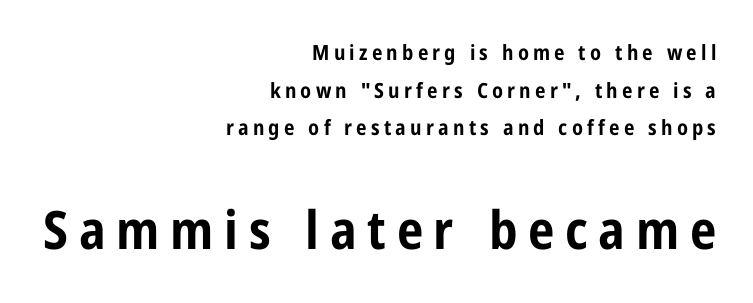
{"serif": "no", "italic": "no", "bold": "yes", "weight": "bold", "width": "condensed", "stroke_contrast": "low", "x_height": "medium", "monospaced": "no", "underline": "no", "align": "right", "line_spacing_ratio": 1.79, "letter_spacing": "wide", "letter_spacing_em": 0.2, "larger_block": "second", "size_ratio": 2.52, "glyph_px": 53}
